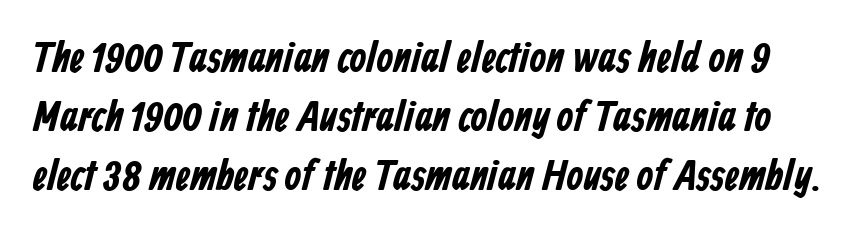
The image shows 43 px bold, condensed sans-serif type; set normal line spacing (1.37x), normal letter spacing, not underlined; low stroke contrast and a medium x-height.
